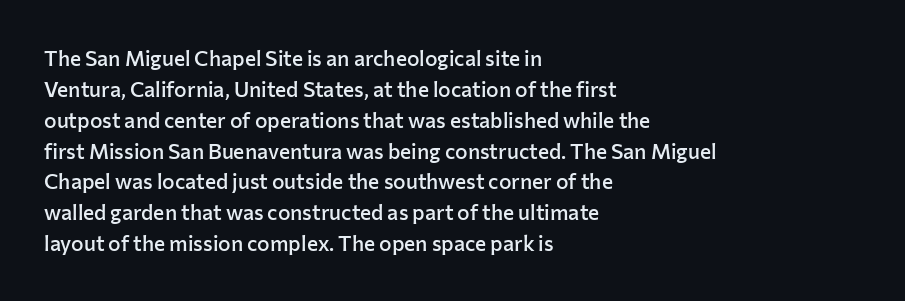
Q: Is the text bold? A: Semi-bold.
Q: Is the text italic (slanted)? A: No, it is upright.
Q: Is the text underlined? A: No.
Q: How is the paragraph aligned? A: Left-aligned.
Q: Is the spacing between letters normal or unusually wide? A: Normal.
Q: Is the spacing between lines tight, normal or loose? A: Normal.
